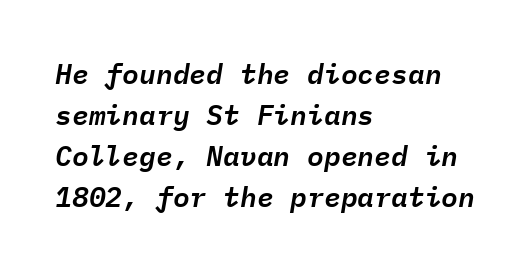
The image shows 28 px text type, italic (leaning right), monospaced; set left-aligned, normal line spacing (1.46x), normal letter spacing, not underlined; low stroke contrast and a medium x-height.
